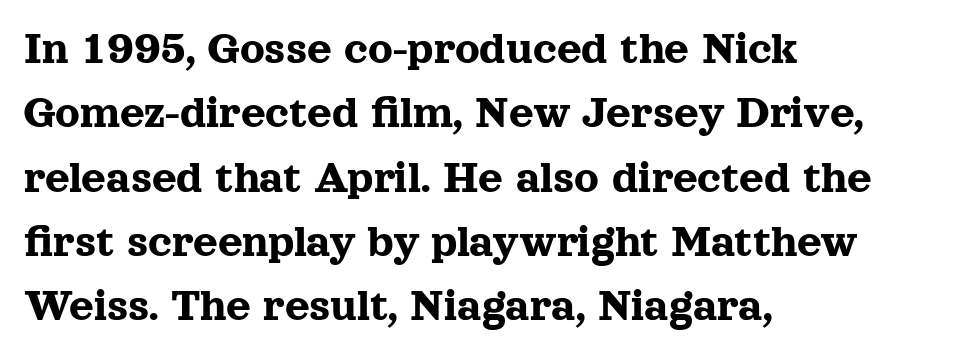
{"serif": "yes", "italic": "no", "width": "normal", "x_height": "medium", "monospaced": "no", "underline": "no", "align": "left", "line_spacing": "normal", "line_spacing_ratio": 1.34, "letter_spacing": "normal", "letter_spacing_em": 0.0, "glyph_px": 48}
